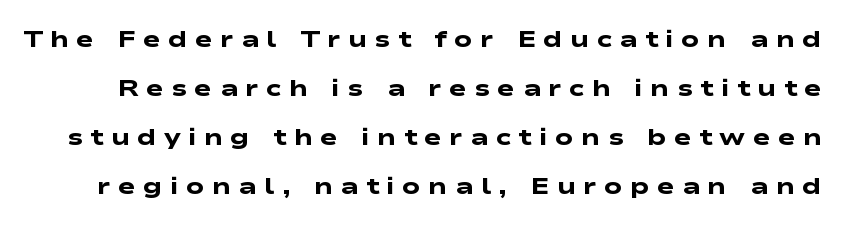
Q: Is the text bold? A: Yes.
Q: Is the text underlined? A: No.
Q: Is the spacing between letters normal or unusually wide? A: Unusually wide.
Q: Is the spacing between lines tight, normal or loose? A: Loose.
